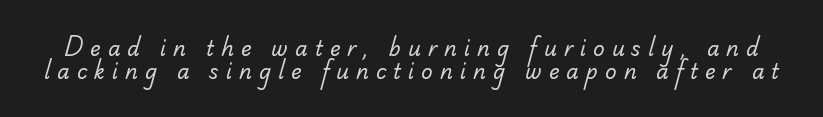
The image shows 20 px text type; set tight line spacing (1.14x), unusually wide letter spacing (+0.35 em), not underlined.
